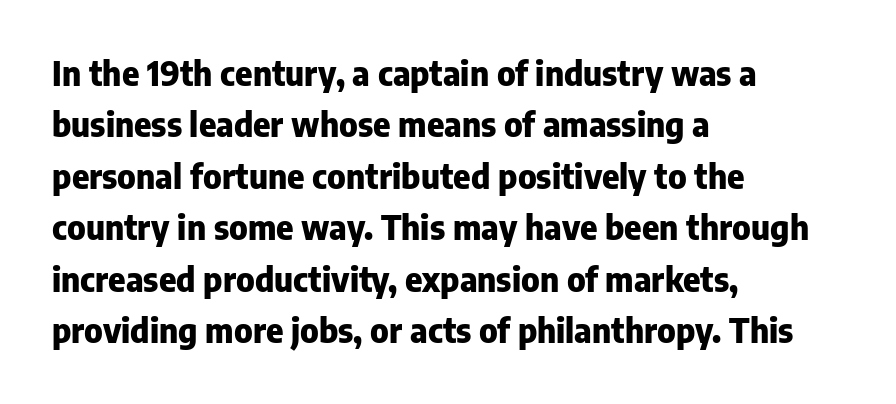
Q: Is the text bold? A: Yes.
Q: Is the text italic (slanted)? A: No, it is upright.
Q: Is the typeface a serif or a sans-serif typeface? A: Sans-serif.
Q: Is the text underlined? A: No.
Q: How is the paragraph aligned? A: Left-aligned.
Q: Is the spacing between letters normal or unusually wide? A: Normal.
Q: Is the spacing between lines tight, normal or loose? A: Normal.
Q: Width (condensed, normal, or wide)? A: Normal.
Q: Stroke contrast? A: Low.
Q: x-height? A: Medium.
Q: Monospaced? A: No.
